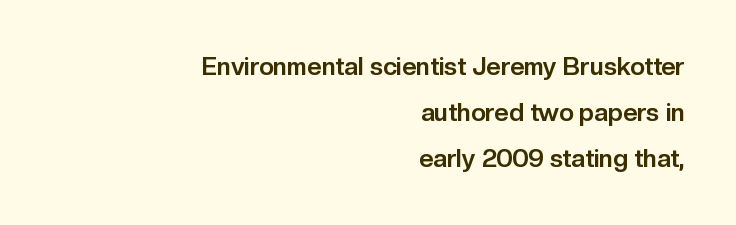
The image shows 25 px bold type, upright; set right-aligned, line spacing 1.85x, normal letter spacing, not underlined.
